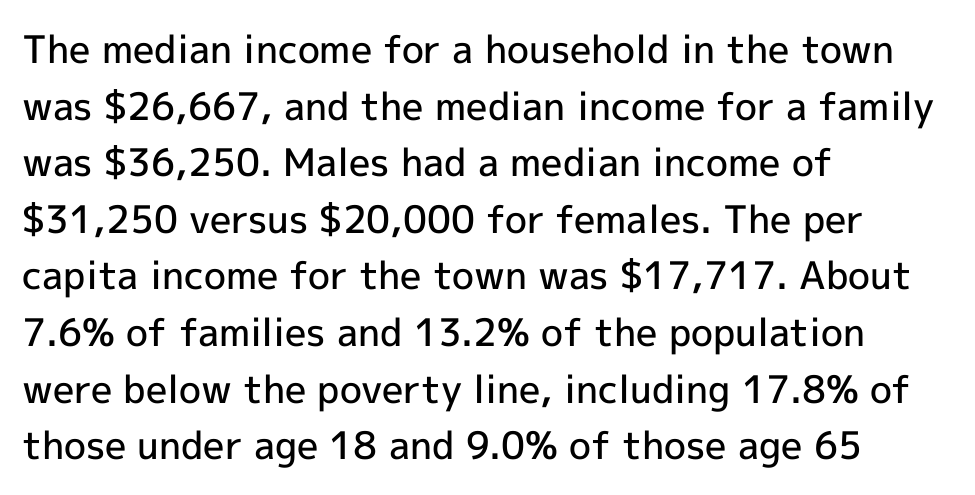
{"serif": "no", "italic": "no", "bold": "semi", "weight": "semibold", "width": "normal", "x_height": "medium", "monospaced": "no", "underline": "no", "align": "left", "line_spacing": "normal", "line_spacing_ratio": 1.49, "letter_spacing": "normal", "letter_spacing_em": 0.0, "glyph_px": 38}
